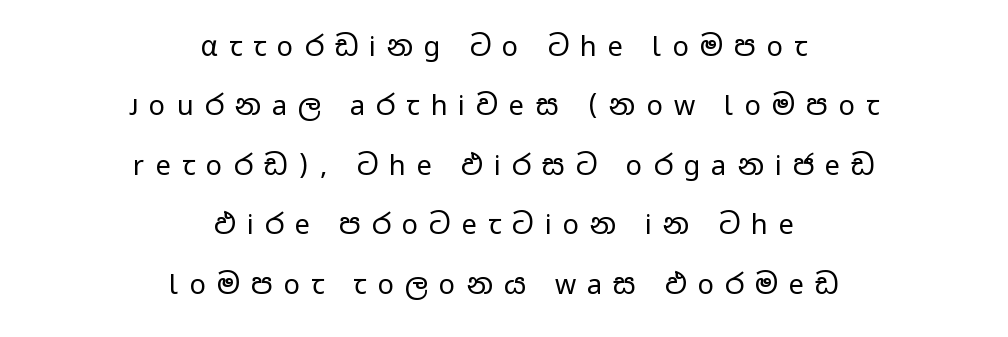
Letters rest on an invisible, unmarked baseline. A great deal of white space separates one row of letters from the next. Counters stay open thanks to moderate or lighter strokes. Nope, not italic — everything's standing straight.
